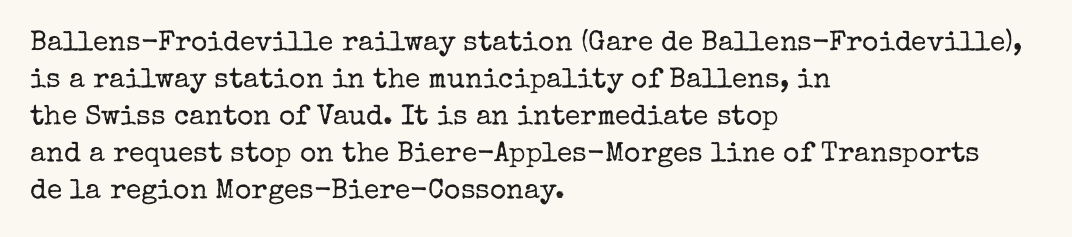
{"serif": "yes", "italic": "no", "bold": "no", "weight": "regular", "width": "normal", "stroke_contrast": "low", "x_height": "medium", "monospaced": "no", "underline": "no", "align": "left", "line_spacing": "normal", "line_spacing_ratio": 1.32, "letter_spacing": "normal", "letter_spacing_em": 0.0, "glyph_px": 28}
